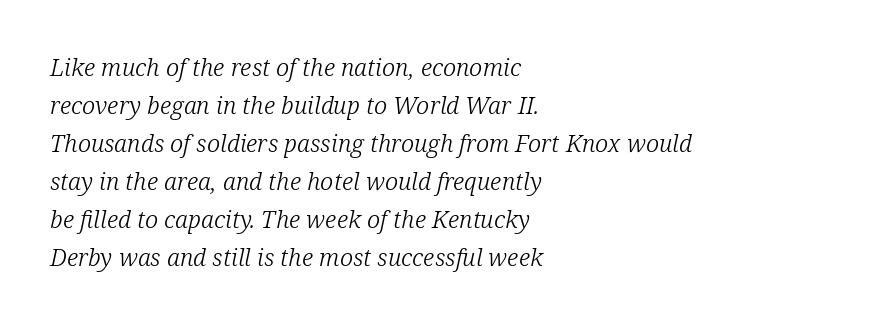
Q: Is the text bold? A: No.
Q: Is the text italic (slanted)? A: Yes, it leans right by about 12 degrees.
Q: Is the text underlined? A: No.
Q: How is the paragraph aligned? A: Left-aligned.
Q: Is the spacing between letters normal or unusually wide? A: Normal.
Q: Is the spacing between lines tight, normal or loose? A: Normal.
